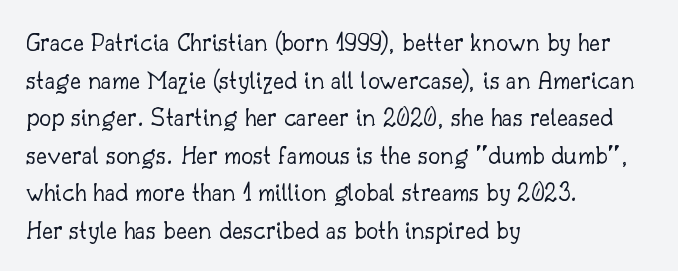
Notice how the stems are strictly vertical — no italics here. A bare baseline throughout the passage. Inter-character spacing is left at the font's built-in metrics. Vertical spacing — default. The ragged edge is on the right, which tells us the setting is flush left. The font sits on the lighter half of the weight spectrum, regular included.
